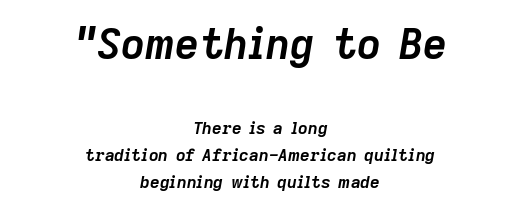
The image shows 42 px semibold type, italic (leaning right); set centered, normal line spacing (1.58x), normal letter spacing, not underlined; the first (top) block is 2.47x larger; low stroke contrast and a medium x-height.
